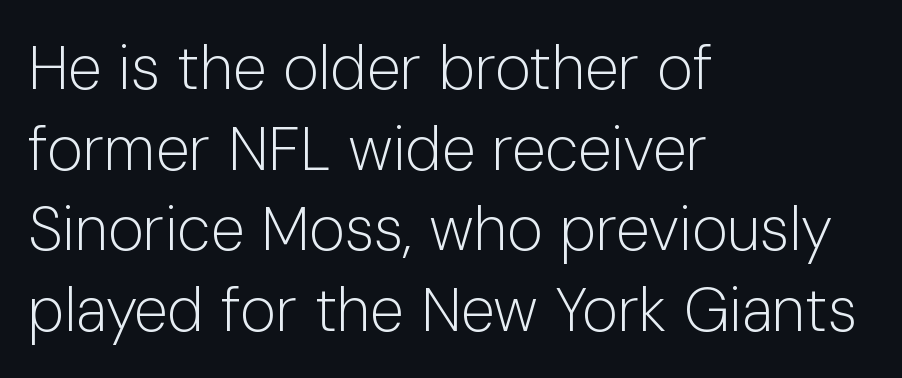
Does the type have serifs? No, each stem ends abruptly. Clear beneath every line of the passage. Does the leading feel generous? No, just average. Compared with a typical body face, this is equally light or lighter still. This is the regular roman posture of the typeface.
